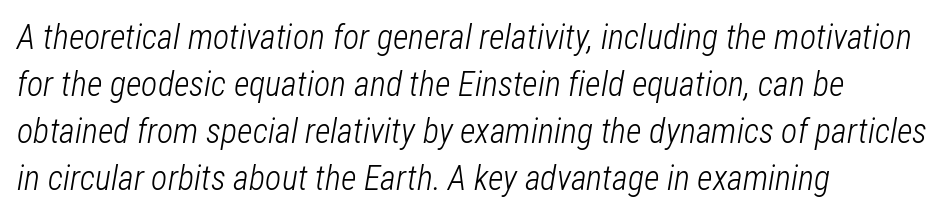
{"italic": "yes", "lean": "right", "slant_degrees": 12, "bold": "no", "weight": "light", "width": "condensed", "stroke_contrast": "low", "x_height": "medium", "monospaced": "no", "underline": "no", "align": "left", "line_spacing": "normal", "line_spacing_ratio": 1.38, "letter_spacing": "normal", "letter_spacing_em": 0.0, "glyph_px": 34}
